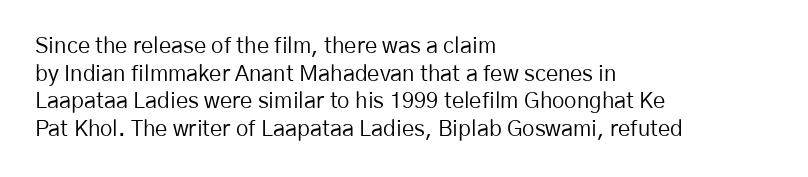
The typeface has the unassuming heft of standard copy or less. Vertical strokes here are truly vertical. A clean baseline with only descenders dipping below it. Default kerning and tracking; the words read as compact shapes.
